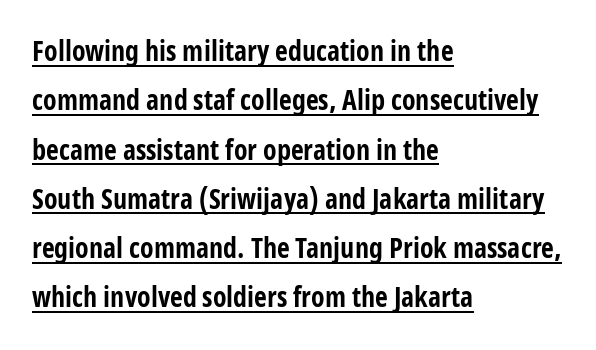
Q: Is the text bold? A: Yes.
Q: Is the text italic (slanted)? A: No, it is upright.
Q: Is the typeface a serif or a sans-serif typeface? A: Sans-serif.
Q: Is the text underlined? A: Yes.
Q: How is the paragraph aligned? A: Left-aligned.
Q: Is the spacing between letters normal or unusually wide? A: Normal.
Q: Width (condensed, normal, or wide)? A: Condensed.
Q: Stroke contrast? A: Low.
Q: x-height? A: Medium.
Q: Monospaced? A: No.
